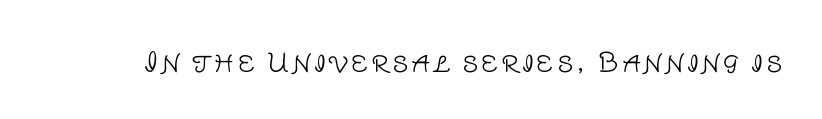
On a weight scale, this lands at 450 or below. The gap between lines stays unmarked.
